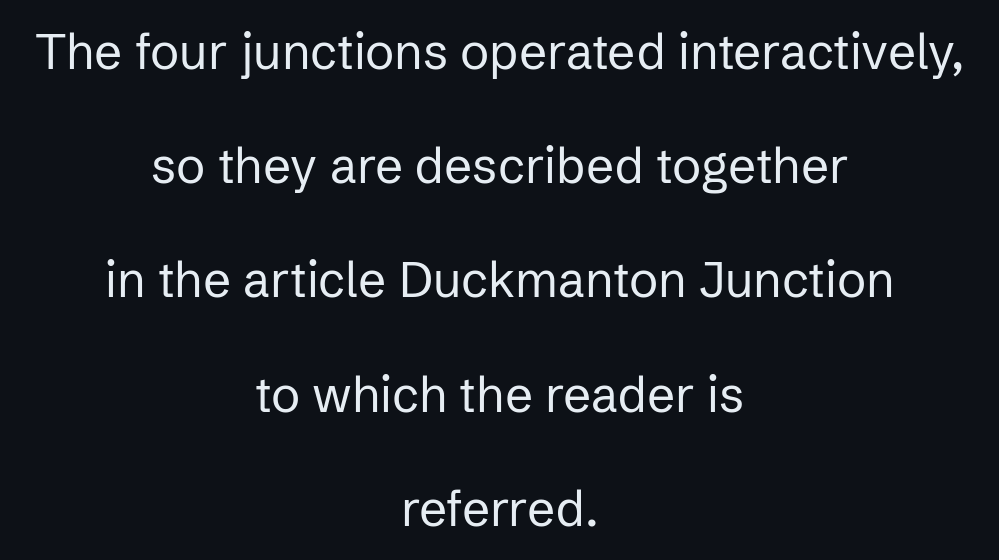
The image shows 49 px regular-weight sans-serif type, upright; set centered, loose line spacing (2.33x), normal letter spacing, not underlined; low stroke contrast and a medium x-height.
